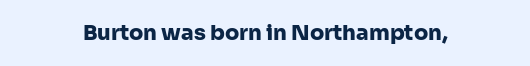
{"italic": "no", "bold": "yes", "underline": "no", "align": "center", "letter_spacing": "normal", "letter_spacing_em": 0.0, "glyph_px": 21}
